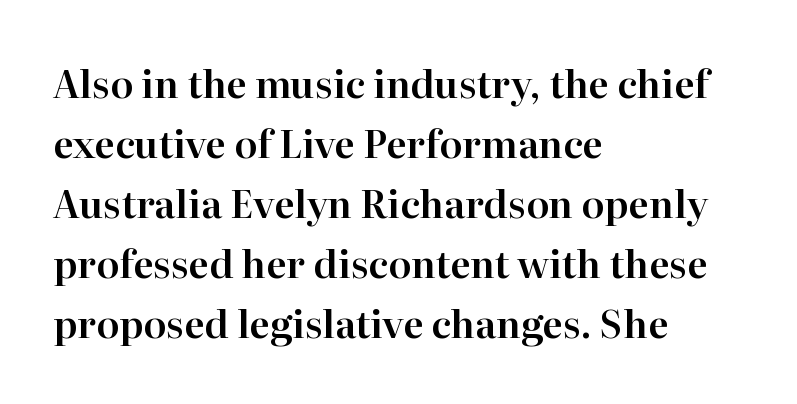
The image shows 38 px serif type, upright; set left-aligned, normal line spacing (1.58x), normal letter spacing, not underlined; high stroke contrast and a medium x-height.
